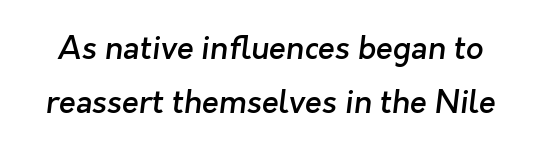
{"serif": "no", "bold": "semi", "weight": "semibold", "width": "normal", "stroke_contrast": "low", "x_height": "medium", "monospaced": "no", "underline": "no", "line_spacing_ratio": 1.74, "letter_spacing": "normal", "letter_spacing_em": 0.0, "glyph_px": 31}
